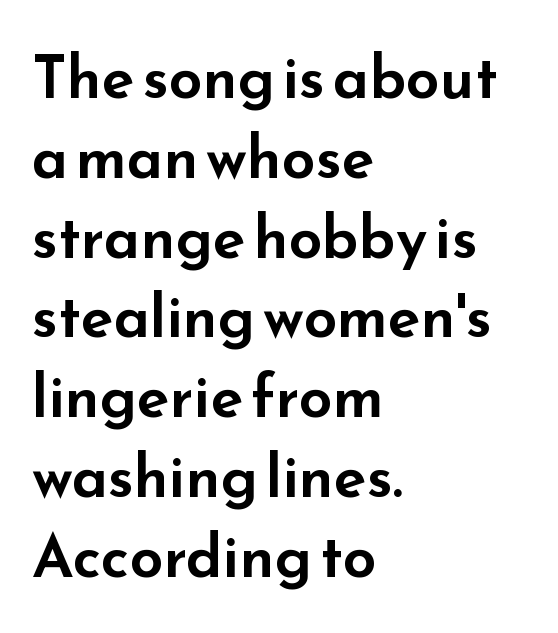
The image shows 60 px wide sans-serif type, upright; set left-aligned, normal line spacing (1.33x), normal letter spacing, not underlined; low stroke contrast and a small x-height.
